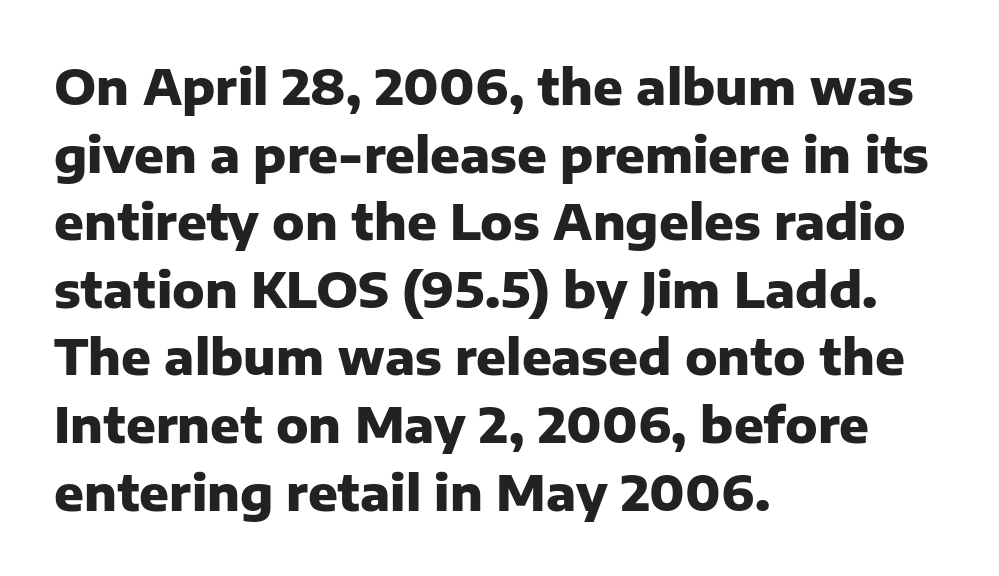
Q: Is the text bold? A: Yes.
Q: Is the text italic (slanted)? A: No, it is upright.
Q: Is the typeface a serif or a sans-serif typeface? A: Sans-serif.
Q: Is the text underlined? A: No.
Q: How is the paragraph aligned? A: Left-aligned.
Q: Is the spacing between letters normal or unusually wide? A: Normal.
Q: Is the spacing between lines tight, normal or loose? A: Normal.
Q: Width (condensed, normal, or wide)? A: Normal.
Q: Stroke contrast? A: Low.
Q: x-height? A: Medium.
Q: Monospaced? A: No.
